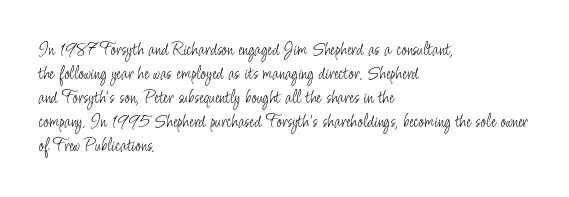
Q: Is the text bold? A: No.
Q: Is the text italic (slanted)? A: Yes.
Q: Is the text underlined? A: No.
Q: How is the paragraph aligned? A: Left-aligned.
Q: Is the spacing between letters normal or unusually wide? A: Normal.
